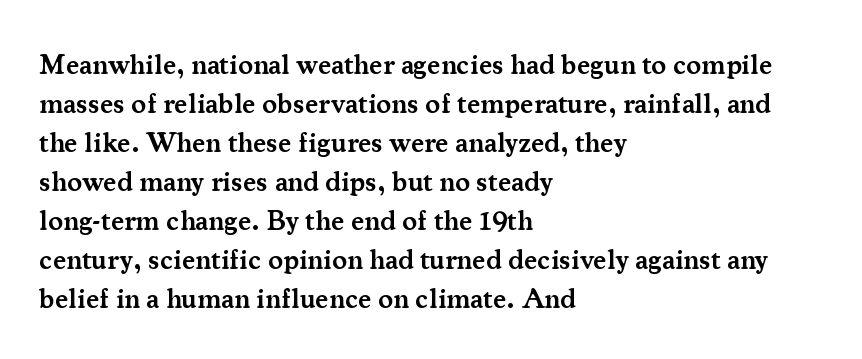
All the whitespace from short lines collects on the right. Look at the tracking — it's just the regular setting, nothing added. This rendering employs a face with finishing strokes, i.e., a serif. Proportional: the letters do not fall into vertical columns. Upright lettering throughout.
